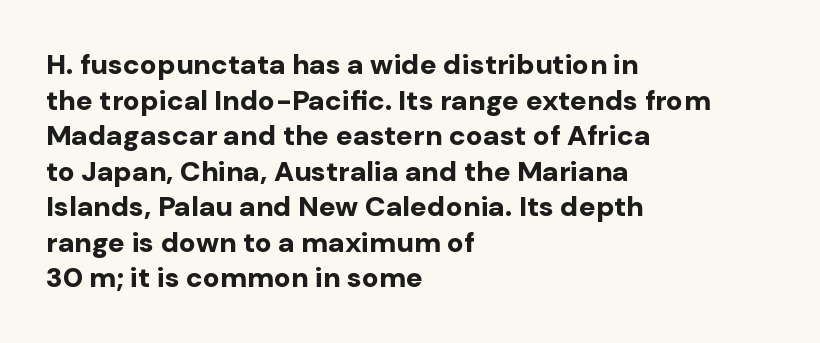
These lines sit exactly where default settings would place them. Designer's note — italics off, roman on. These lines are composed in type without serifs. Typographic density is high because the face is bold. Honestly, there is no underline to notice here at all.
